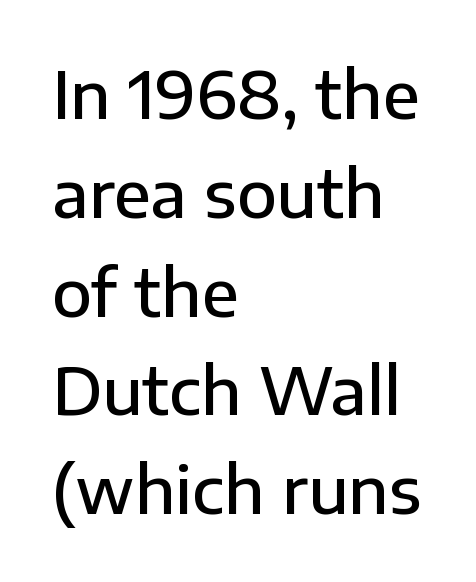
{"serif": "no", "italic": "no", "bold": "semi", "weight": "semibold", "width": "normal", "stroke_contrast": "low", "x_height": "medium", "monospaced": "no", "underline": "no", "align": "left", "line_spacing": "normal", "line_spacing_ratio": 1.52, "letter_spacing": "normal", "letter_spacing_em": 0.0, "glyph_px": 65}
